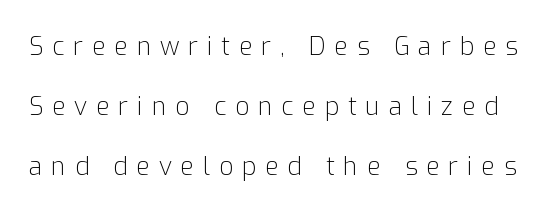
Q: Is the text bold? A: No.
Q: Is the text italic (slanted)? A: No, it is upright.
Q: Is the text underlined? A: No.
Q: Is the spacing between letters normal or unusually wide? A: Unusually wide.
Q: Is the spacing between lines tight, normal or loose? A: Loose.
